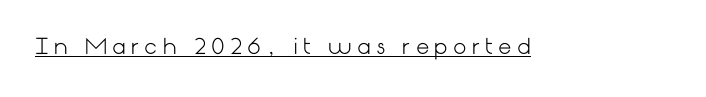
The image shows 21 px text type, upright; set unusually wide letter spacing (+0.25 em), underlined.
